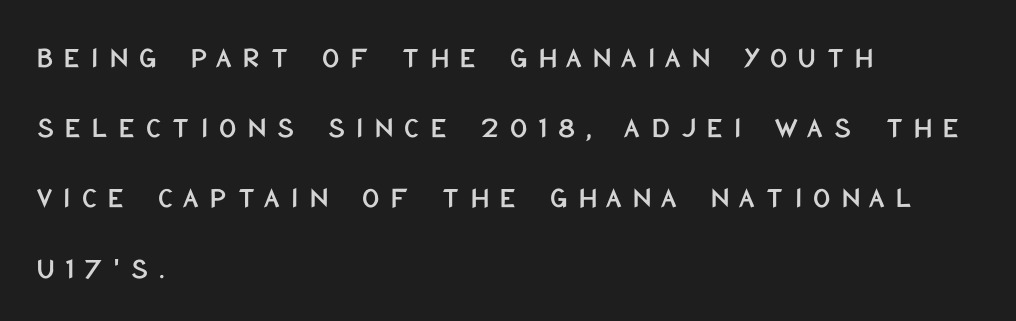
The image shows 30 px condensed sans-serif type, upright; set left-aligned, loose line spacing (2.34x), unusually wide letter spacing (+0.37 em), not underlined; low stroke contrast and a large x-height.
